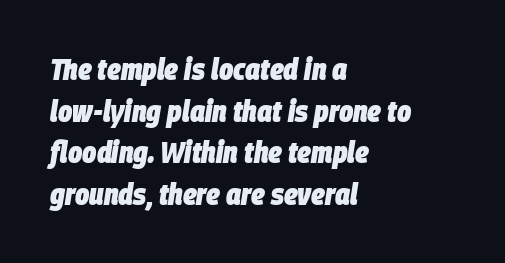
The image shows 30 px heavy, condensed type, italic (leaning right); set left-aligned, normal line spacing (1.39x), normal letter spacing, not underlined; low stroke contrast and a large x-height.
